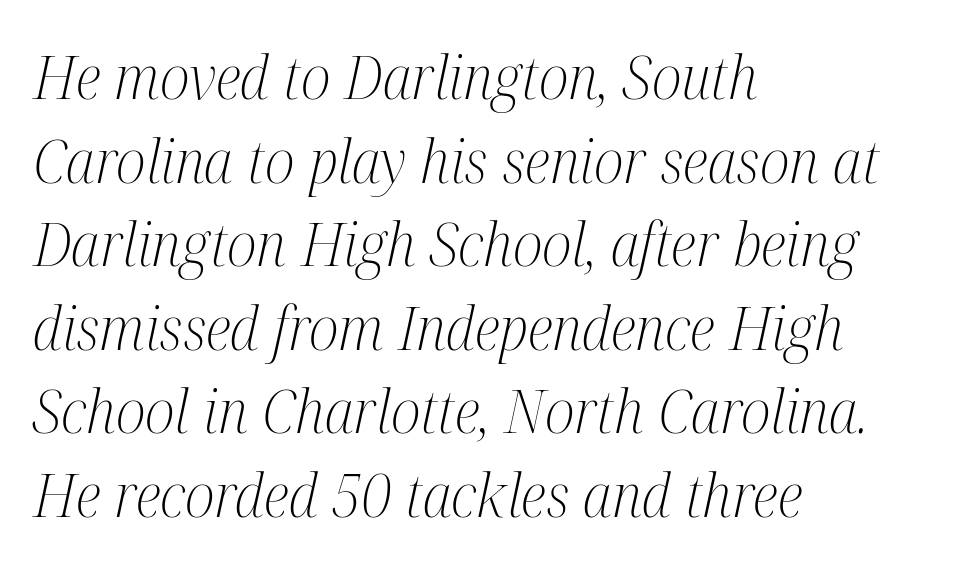
{"serif": "yes", "italic": "yes", "lean": "right", "slant_degrees": 12, "bold": "no", "weight": "light", "width": "condensed", "stroke_contrast": "medium", "x_height": "medium", "monospaced": "no", "underline": "no", "align": "left", "line_spacing": "normal", "line_spacing_ratio": 1.37, "letter_spacing": "normal", "letter_spacing_em": 0.0, "glyph_px": 61}
